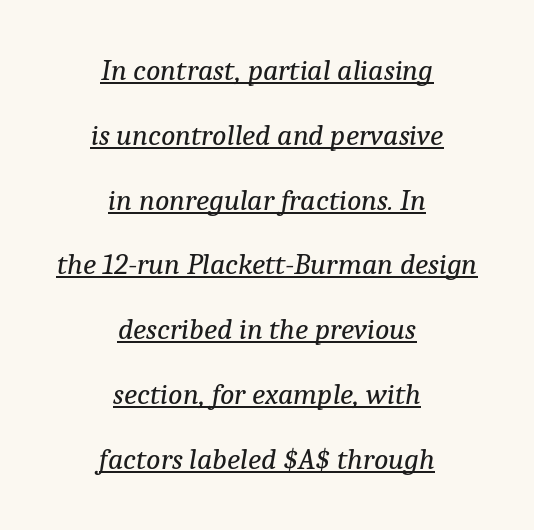
Q: Is the text bold? A: No.
Q: Is the text italic (slanted)? A: Yes, it leans right by about 9 degrees.
Q: Is the typeface a serif or a sans-serif typeface? A: Serif.
Q: Is the text underlined? A: Yes.
Q: How is the paragraph aligned? A: Centered.
Q: Is the spacing between letters normal or unusually wide? A: Normal.
Q: Is the spacing between lines tight, normal or loose? A: Loose.
Q: Width (condensed, normal, or wide)? A: Normal.
Q: Stroke contrast? A: Low.
Q: x-height? A: Medium.
Q: Monospaced? A: No.
